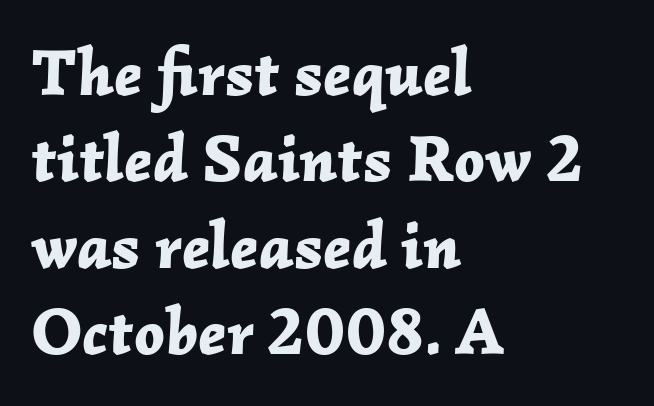
The image shows 66 px bold type, italic (leaning right); set left-aligned, normal line spacing (1.31x), normal letter spacing, not underlined; low stroke contrast and a medium x-height.
